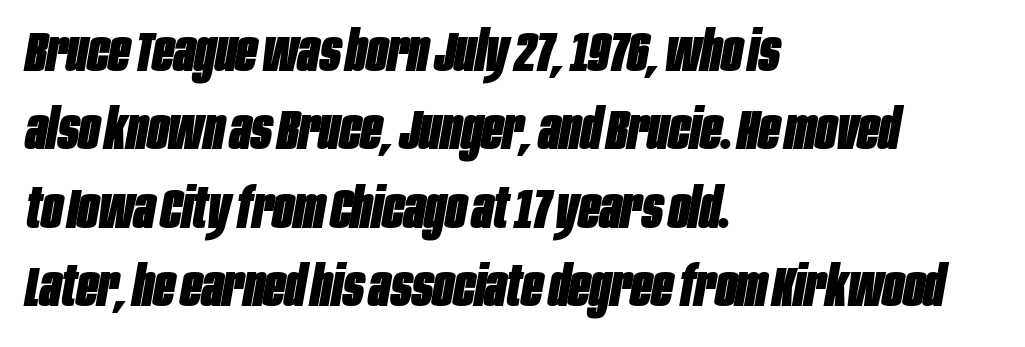
The image shows 56 px heavy, condensed type, italic (leaning right); set left-aligned, normal line spacing (1.4x), normal letter spacing, not underlined; low stroke contrast and a large x-height.
